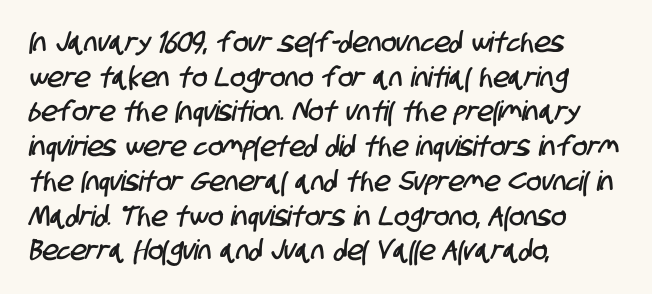
Leftover space on each line is placed entirely after the last word. You could not count columns in this text — the font is proportionally spaced. Between one letter and the next there's only the usual sliver of space. Check where the strokes stop: nothing finishes them off — pure sans. Plain, unruled lines of type.
